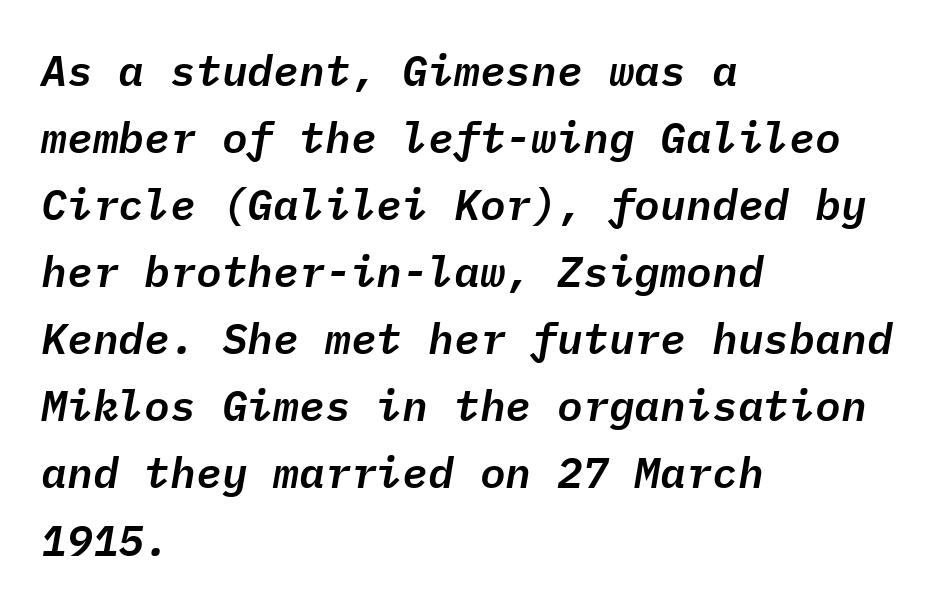
The image shows 43 px text type, italic (leaning right), monospaced; set left-aligned, normal line spacing (1.56x), normal letter spacing, not underlined; low stroke contrast and a medium x-height.
